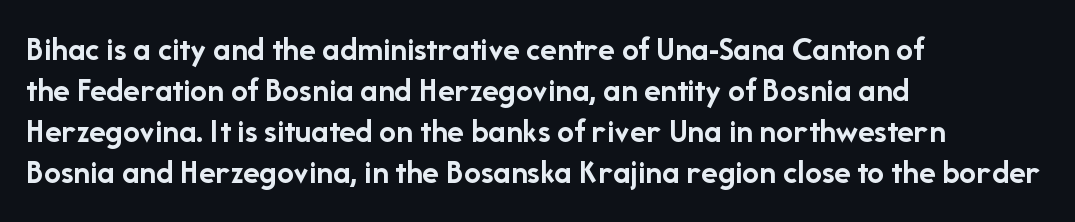
{"serif": "no", "italic": "no", "bold": "yes", "weight": "semibold", "width": "normal", "stroke_contrast": "low", "x_height": "medium", "monospaced": "no", "underline": "no", "align": "left", "line_spacing_ratio": 1.21, "letter_spacing": "normal", "letter_spacing_em": 0.0, "glyph_px": 34}
